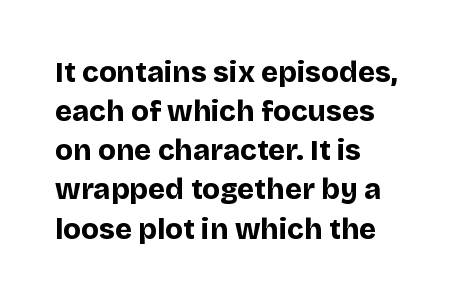
Nope, not italic — everything's standing straight. Descenders hang freely into open space. Note the varied advance widths — an 'i' is clearly narrower than an 'm'. Regular leading.
